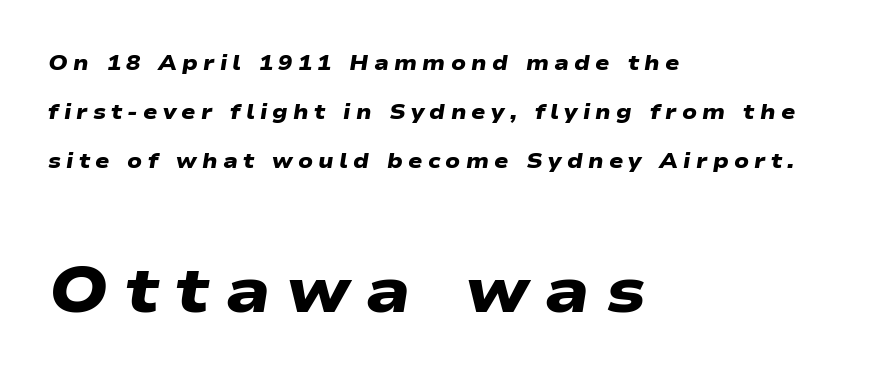
The image shows 64 px heavy, wide sans-serif type; set left-aligned, loose line spacing (2.34x), unusually wide letter spacing (+0.25 em), not underlined; the second (bottom) block is 3.05x larger; low stroke contrast and a medium x-height.
